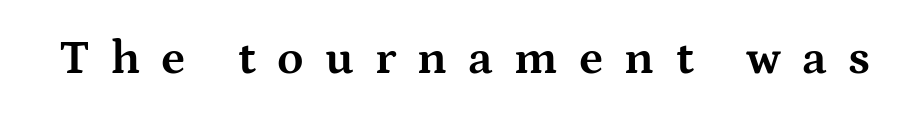
{"serif": "yes", "italic": "no", "bold": "yes", "weight": "bold", "width": "wide", "stroke_contrast": "medium", "x_height": "medium", "monospaced": "no", "underline": "no", "letter_spacing": "wide", "letter_spacing_em": 0.44, "glyph_px": 48}
